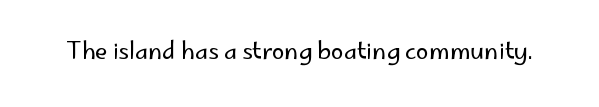
The image shows 23 px text type, upright; set normal letter spacing, not underlined.
